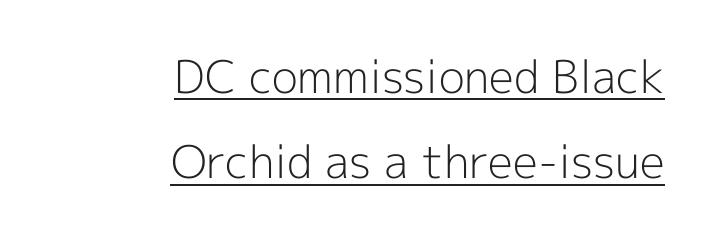
The image shows 45 px light sans-serif type, upright; set right-aligned, loose line spacing (1.9x), normal letter spacing, underlined; a medium x-height.
